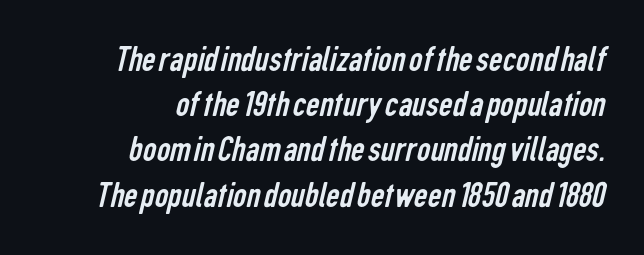
The image shows 38 px regular-weight, condensed sans-serif type; set right-aligned, line spacing 1.19x, normal letter spacing, not underlined; low stroke contrast and a medium x-height.
